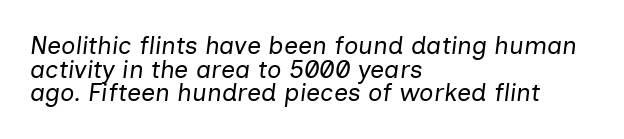
The weight would be labelled regular, book, light, or lighter still. The leading is snug, giving the passage a crowded texture. Has an underline been added? It has not. These lines are set flush left with a ragged right edge. A typesetter would mark this as italic. Inter-character spacing is left at the font's built-in metrics.
